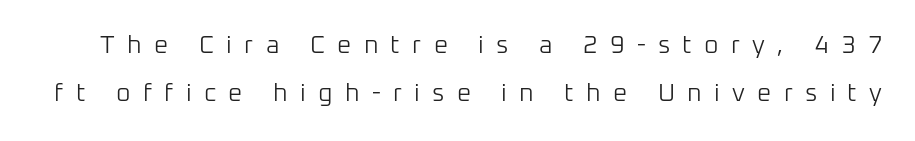
{"italic": "no", "bold": "no", "underline": "no", "line_spacing": "loose", "line_spacing_ratio": 1.93, "letter_spacing": "wide", "letter_spacing_em": 0.49, "glyph_px": 25}
